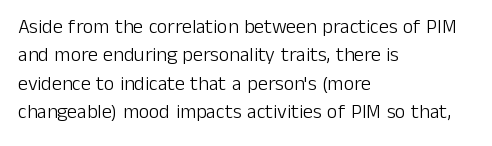
The image shows 20 px text type, upright; set left-aligned, normal line spacing (1.42x), normal letter spacing, not underlined.
